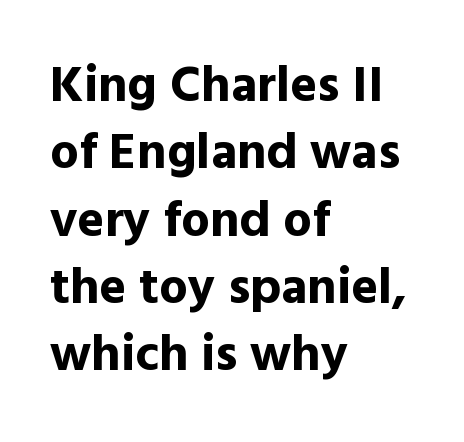
Q: Is the text bold? A: Yes.
Q: Is the text italic (slanted)? A: No, it is upright.
Q: Is the typeface a serif or a sans-serif typeface? A: Sans-serif.
Q: Is the text underlined? A: No.
Q: How is the paragraph aligned? A: Left-aligned.
Q: Is the spacing between letters normal or unusually wide? A: Normal.
Q: Is the spacing between lines tight, normal or loose? A: Normal.
Q: Width (condensed, normal, or wide)? A: Normal.
Q: x-height? A: Medium.
Q: Monospaced? A: No.
